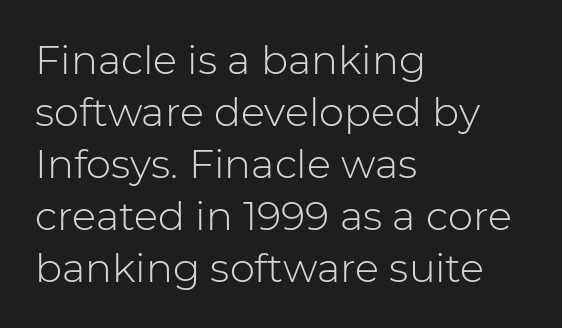
{"serif": "no", "italic": "no", "bold": "no", "weight": "light", "width": "normal", "stroke_contrast": "low", "x_height": "medium", "monospaced": "no", "underline": "no", "align": "left", "line_spacing": "normal", "line_spacing_ratio": 1.3, "letter_spacing": "normal", "letter_spacing_em": 0.0, "glyph_px": 40}
